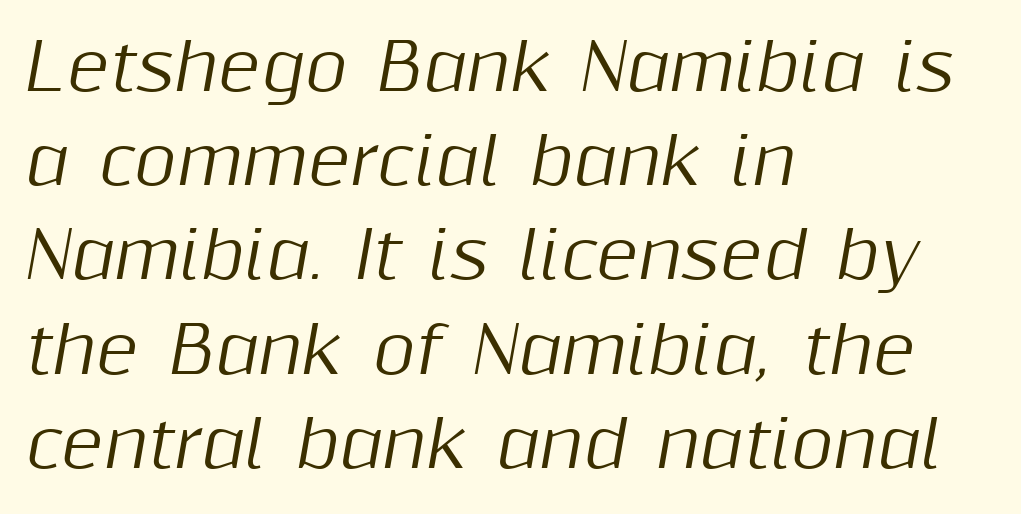
{"italic": "yes", "lean": "right", "slant_degrees": 10, "width": "normal", "stroke_contrast": "medium", "x_height": "medium", "monospaced": "no", "underline": "no", "align": "left", "line_spacing": "normal", "line_spacing_ratio": 1.45, "letter_spacing": "normal", "letter_spacing_em": 0.0, "glyph_px": 65}
